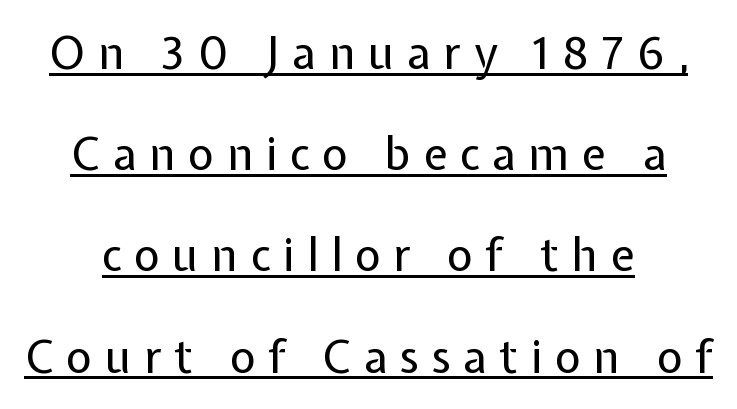
These lines are composed in type without serifs. The typesetter chose a symmetrical, centered arrangement here. Look at the tracking — it's clearly loosened, letters drifting apart. Airy leading. The font's upright variant was chosen for this text. This sample has the flowing, uneven cadence of proportional lettering.
